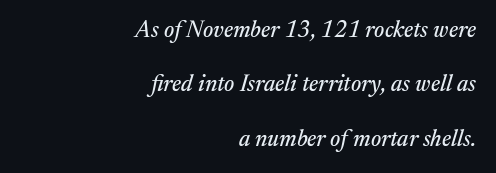
The image shows 23 px text type, italic (leaning right); set right-aligned, loose line spacing (2.36x), normal letter spacing, not underlined.
